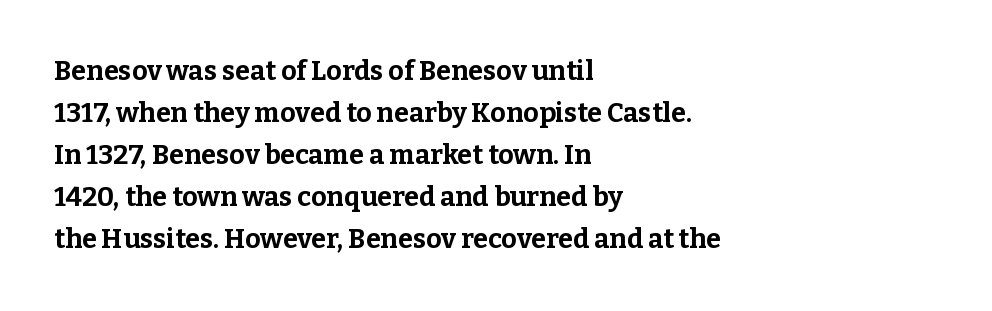
Nothing unusual about the tracking: characters are spaced as the font intends. Layout note: lines flush left. Does the lettering tilt? It doesn't — this is upright. The characters look thick and weighty, a clear bold. If you measured baseline to baseline, you'd find a middling distance. Underlining? Definitely not there.
